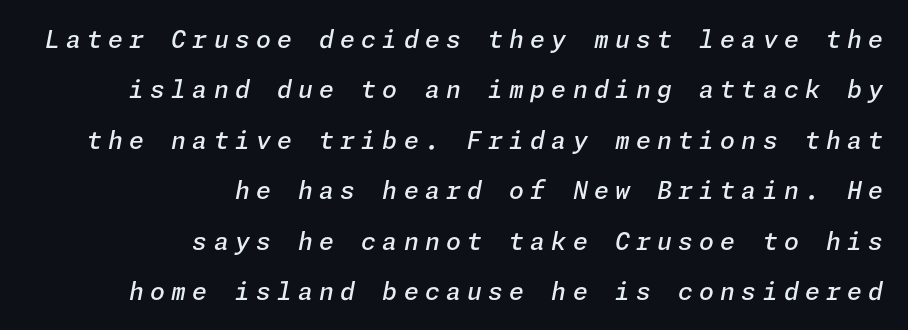
The image shows 24 px text type, italic (leaning right); set right-aligned, loose line spacing (2.1x), unusually wide letter spacing (+0.26 em), not underlined.
